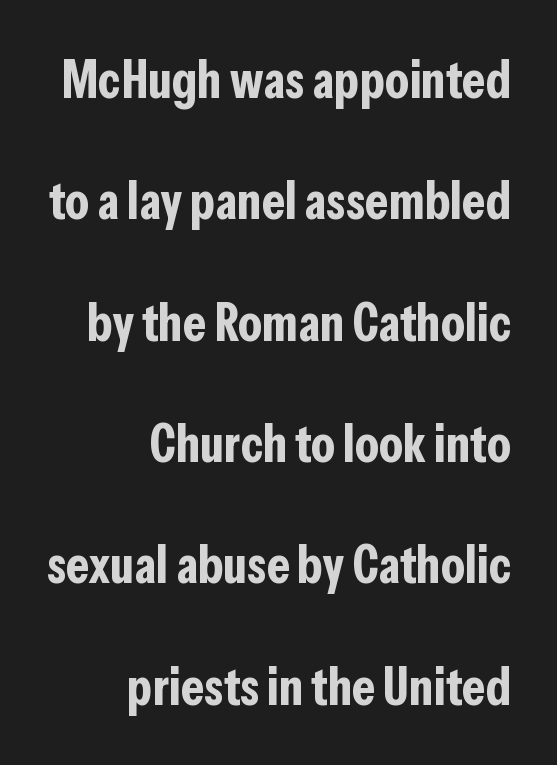
Q: Is the text bold? A: Yes.
Q: Is the text italic (slanted)? A: No, it is upright.
Q: Is the typeface a serif or a sans-serif typeface? A: Sans-serif.
Q: Is the text underlined? A: No.
Q: How is the paragraph aligned? A: Right-aligned.
Q: Is the spacing between letters normal or unusually wide? A: Normal.
Q: Is the spacing between lines tight, normal or loose? A: Loose.
Q: Width (condensed, normal, or wide)? A: Condensed.
Q: Stroke contrast? A: Low.
Q: x-height? A: Medium.
Q: Monospaced? A: No.
